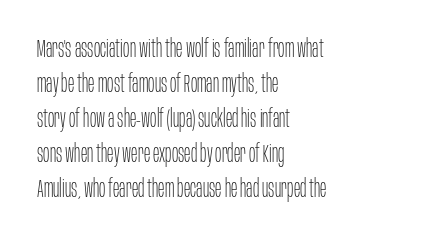
The image shows 24 px text type, upright; set left-aligned, normal line spacing (1.46x), normal letter spacing, not underlined.
